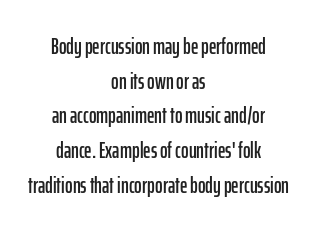
The paragraph shown floats in the horizontal middle. Students, observe: this is what conventionally led text looks like. No extra tracking has been applied to these lines. Italic: no, the glyphs are upright roman. This rendering features lettering with no underline.
